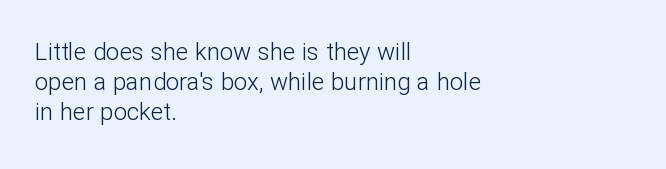
{"italic": "no", "bold": "no", "underline": "no", "align": "left", "line_spacing": "normal", "line_spacing_ratio": 1.26, "letter_spacing": "normal", "letter_spacing_em": 0.0, "glyph_px": 24}
